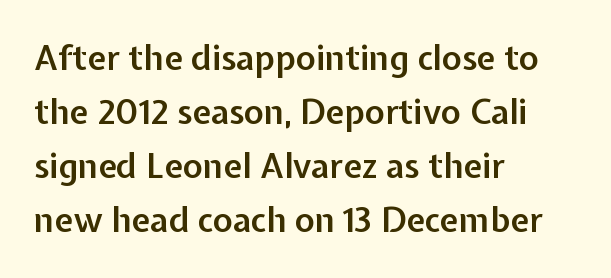
Q: Is the text bold? A: Semi-bold.
Q: Is the text italic (slanted)? A: No, it is upright.
Q: Is the typeface a serif or a sans-serif typeface? A: Sans-serif.
Q: Is the text underlined? A: No.
Q: How is the paragraph aligned? A: Left-aligned.
Q: Is the spacing between letters normal or unusually wide? A: Normal.
Q: Is the spacing between lines tight, normal or loose? A: Normal.
Q: Width (condensed, normal, or wide)? A: Normal.
Q: Stroke contrast? A: Low.
Q: x-height? A: Medium.
Q: Monospaced? A: No.
